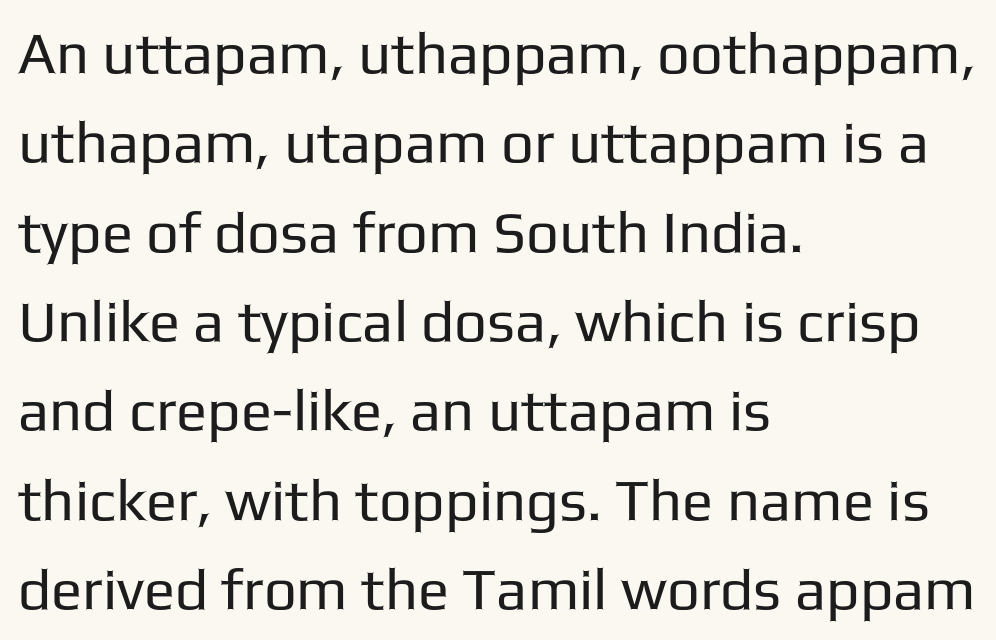
The image shows 58 px regular-weight sans-serif type, upright; set left-aligned, normal line spacing (1.54x), normal letter spacing, not underlined; low stroke contrast and a medium x-height.
